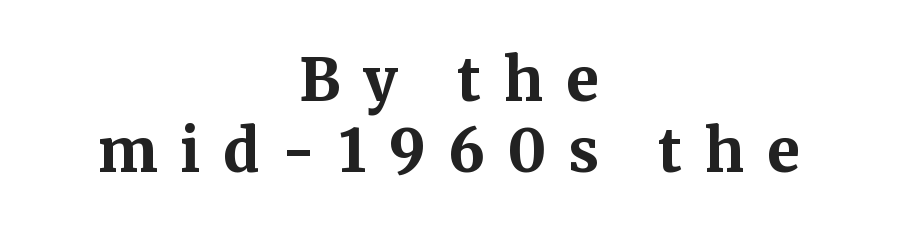
{"serif": "yes", "italic": "no", "bold": "yes", "weight": "bold", "width": "normal", "stroke_contrast": "medium", "x_height": "medium", "monospaced": "no", "underline": "no", "align": "center", "line_spacing_ratio": 1.2, "letter_spacing": "wide", "letter_spacing_em": 0.38, "glyph_px": 59}
